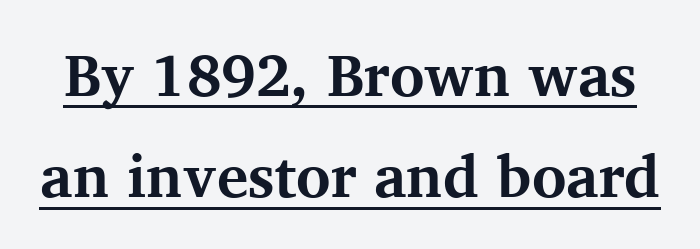
{"serif": "yes", "italic": "no", "bold": "yes", "weight": "bold", "width": "normal", "stroke_contrast": "medium", "x_height": "medium", "monospaced": "no", "underline": "yes", "line_spacing_ratio": 1.72, "letter_spacing": "normal", "letter_spacing_em": 0.0, "glyph_px": 59}
